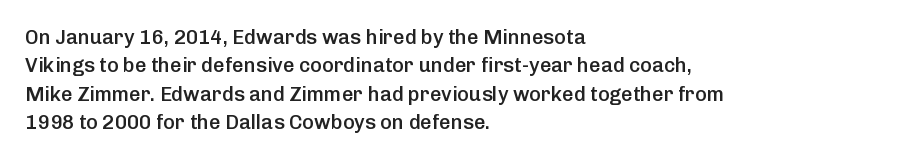
The strokes are fattened partway — semibold, not bold. The typesetter chose a ragged-right arrangement here. The letters sit at their default tracking, neither squeezed nor spread. If you measured baseline to baseline, you'd find a middling distance. The font's upright variant was chosen for this text.
